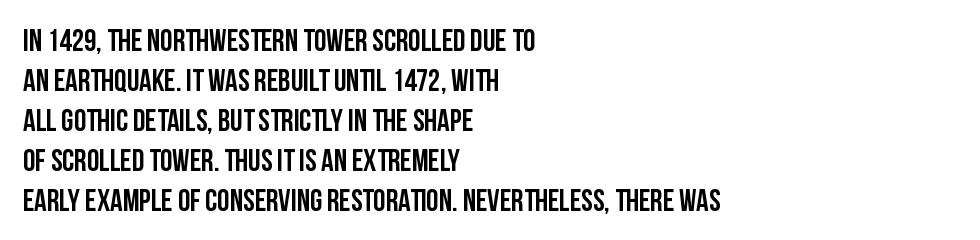
Q: Is the text italic (slanted)? A: No, it is upright.
Q: Is the typeface a serif or a sans-serif typeface? A: Sans-serif.
Q: Is the text underlined? A: No.
Q: How is the paragraph aligned? A: Left-aligned.
Q: Is the spacing between letters normal or unusually wide? A: Normal.
Q: Is the spacing between lines tight, normal or loose? A: Normal.
Q: Width (condensed, normal, or wide)? A: Condensed.
Q: Stroke contrast? A: Low.
Q: x-height? A: Large.
Q: Monospaced? A: No.
